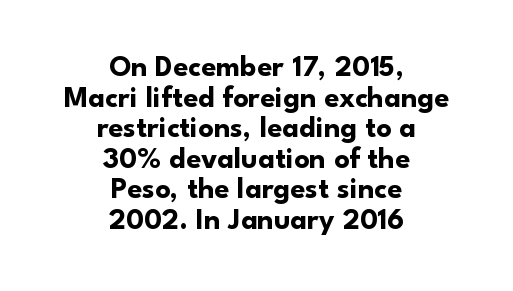
{"serif": "no", "italic": "no", "bold": "yes", "weight": "bold", "width": "normal", "stroke_contrast": "low", "x_height": "small", "monospaced": "no", "underline": "no", "align": "center", "line_spacing": "tight", "line_spacing_ratio": 1.02, "letter_spacing": "normal", "letter_spacing_em": 0.0, "glyph_px": 30}
